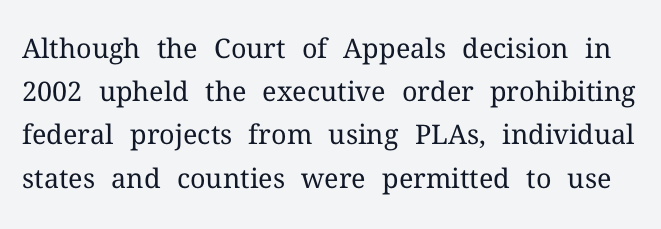
The image shows 27 px text type, upright; set normal line spacing (1.6x), normal letter spacing, not underlined.
